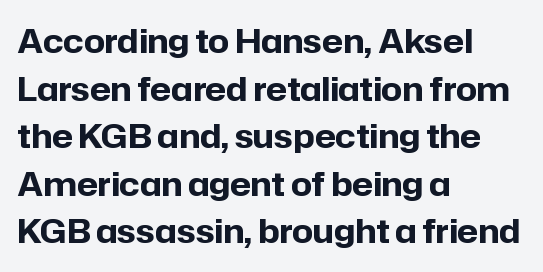
Varying glyph widths throughout — classic text-font behaviour. Each glyph is drawn with heavy, bold strokes. Is this a sans? Yes — the strokes have no serifs. The setting favours the left margin, as ordinary paragraphs usually do. The line-height multiplier appears to be the usual default. Every character sits straight up, as roman type does.
